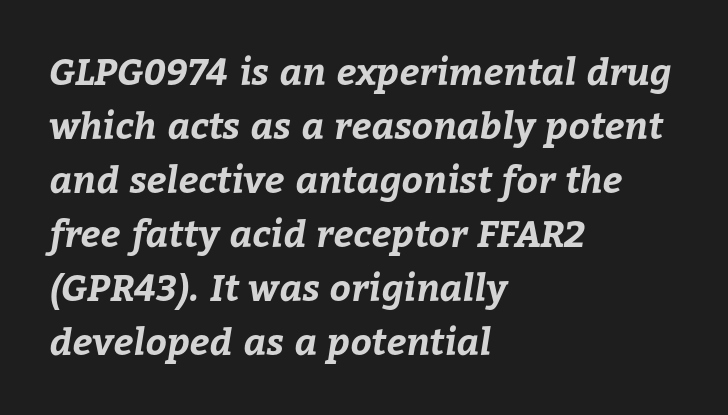
{"bold": "yes", "weight": "bold", "width": "normal", "stroke_contrast": "low", "x_height": "medium", "monospaced": "no", "underline": "no", "align": "left", "line_spacing": "normal", "line_spacing_ratio": 1.46, "letter_spacing": "normal", "letter_spacing_em": 0.0, "glyph_px": 37}
